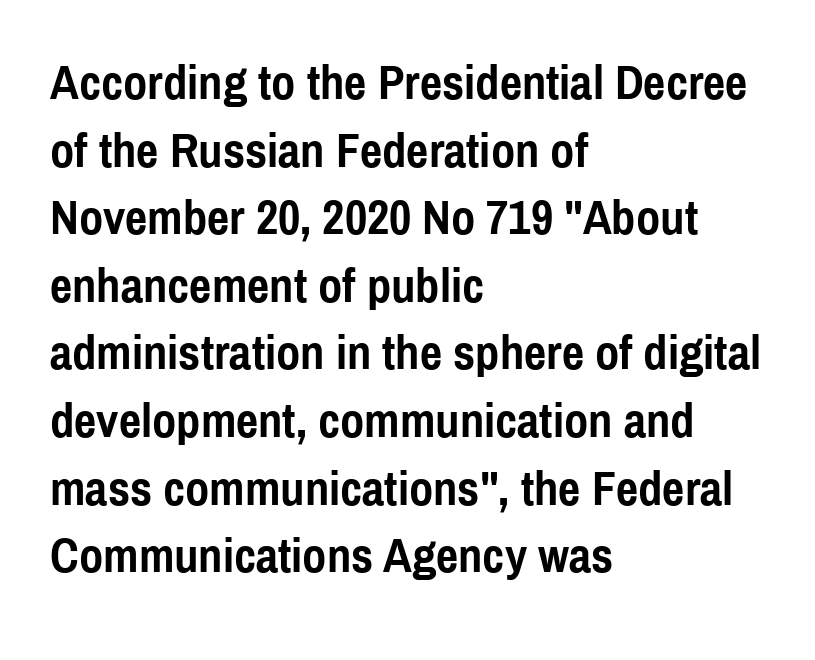
Q: Is the text bold? A: Yes.
Q: Is the text italic (slanted)? A: No, it is upright.
Q: Is the typeface a serif or a sans-serif typeface? A: Sans-serif.
Q: Is the text underlined? A: No.
Q: How is the paragraph aligned? A: Left-aligned.
Q: Is the spacing between letters normal or unusually wide? A: Normal.
Q: Is the spacing between lines tight, normal or loose? A: Normal.
Q: Width (condensed, normal, or wide)? A: Condensed.
Q: x-height? A: Medium.
Q: Monospaced? A: No.
